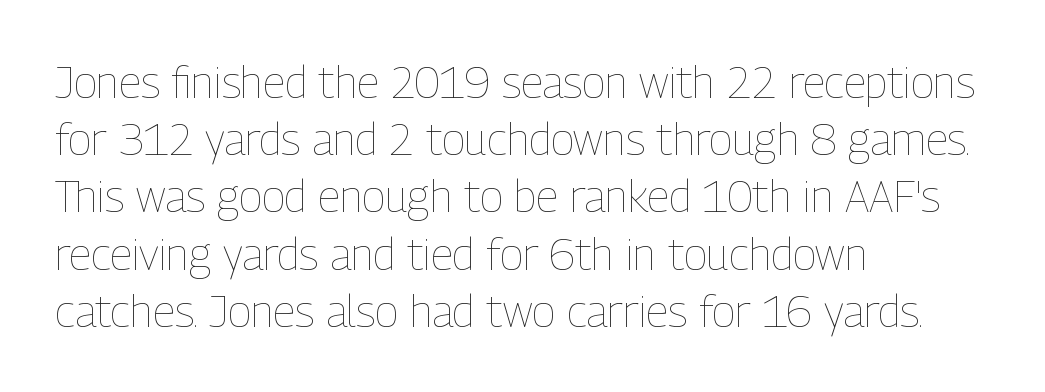
The image shows 44 px thin, condensed type, upright; set left-aligned, normal line spacing (1.3x), normal letter spacing, not underlined; low stroke contrast and a medium x-height.
